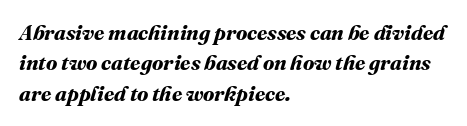
The image shows 21 px bold type; set left-aligned, normal line spacing (1.45x), normal letter spacing, not underlined.
